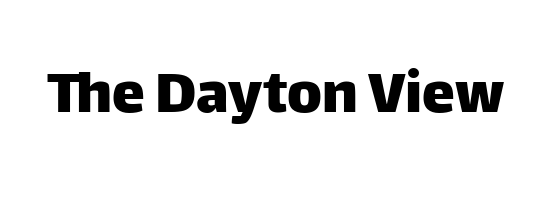
The image shows 66 px sans-serif type, upright; set normal letter spacing, not underlined; low stroke contrast and a large x-height.
